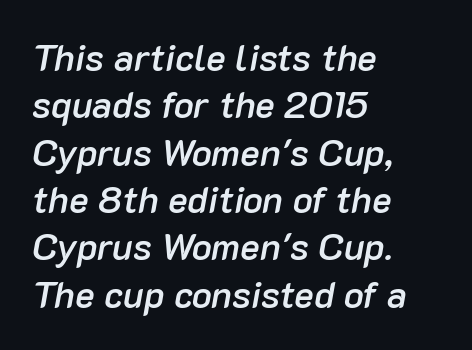
{"italic": "yes", "lean": "right", "slant_degrees": 10, "bold": "semi", "weight": "semibold", "width": "normal", "stroke_contrast": "low", "x_height": "medium", "monospaced": "no", "underline": "no", "align": "left", "line_spacing": "normal", "line_spacing_ratio": 1.28, "letter_spacing": "normal", "letter_spacing_em": 0.0, "glyph_px": 37}
